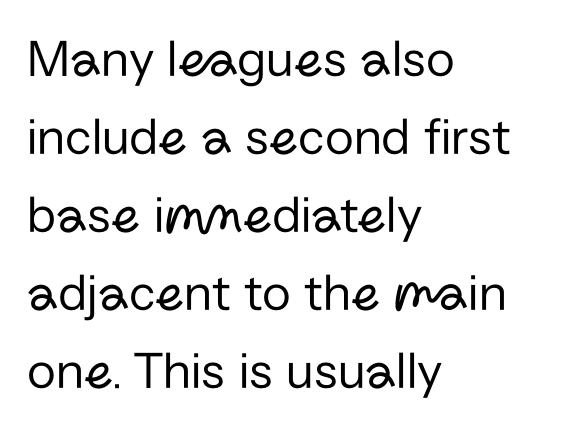
Interline gaps are of average width in this sample. Stems here are at most as thick as an everyday book face. Typeset ragged right — the left edge is the straight one. These lines are composed in type without serifs. Spacing verdict: proportional, widths tailored to each character.
